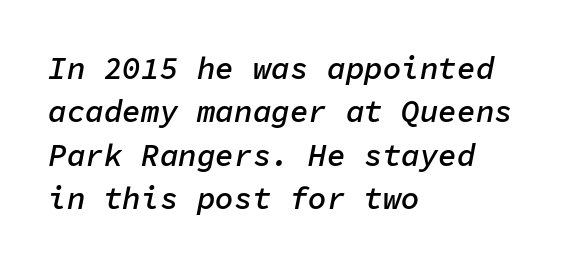
Q: Is the text bold? A: Semi-bold.
Q: Is the text italic (slanted)? A: Yes, it leans right by about 11 degrees.
Q: Is the text underlined? A: No.
Q: How is the paragraph aligned? A: Left-aligned.
Q: Is the spacing between letters normal or unusually wide? A: Normal.
Q: Is the spacing between lines tight, normal or loose? A: Normal.
Q: Width (condensed, normal, or wide)? A: Normal.
Q: Stroke contrast? A: Low.
Q: x-height? A: Medium.
Q: Monospaced? A: Yes.
